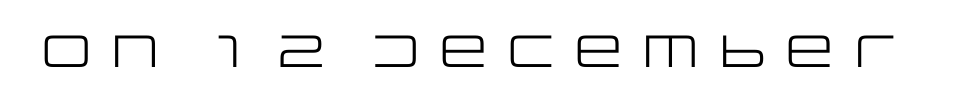
The image shows 45 px regular-weight, wide sans-serif type, upright; set normal letter spacing, not underlined; low stroke contrast and a large x-height.
